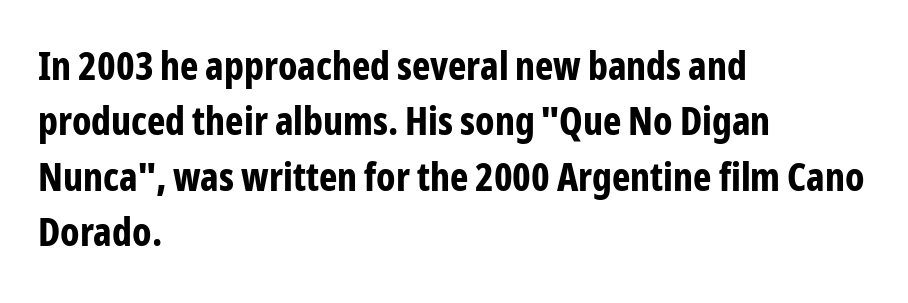
Q: Is the text bold? A: Yes.
Q: Is the text italic (slanted)? A: No, it is upright.
Q: Is the typeface a serif or a sans-serif typeface? A: Sans-serif.
Q: Is the text underlined? A: No.
Q: How is the paragraph aligned? A: Left-aligned.
Q: Is the spacing between letters normal or unusually wide? A: Normal.
Q: Is the spacing between lines tight, normal or loose? A: Normal.
Q: Width (condensed, normal, or wide)? A: Condensed.
Q: Stroke contrast? A: Low.
Q: x-height? A: Medium.
Q: Monospaced? A: No.
